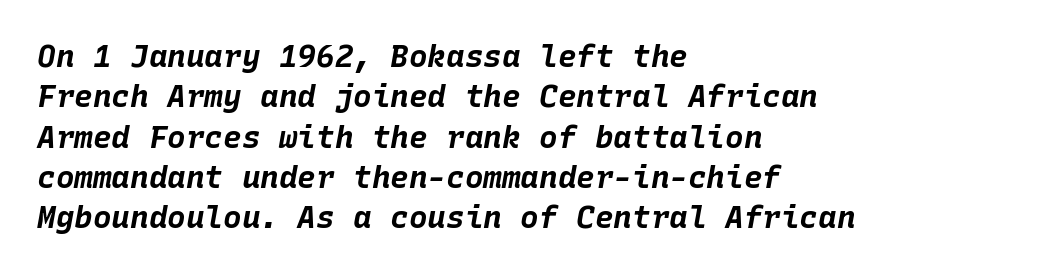
Chunky letters — that's bold for sure. Only glyphs here, with clear space below each row. The letters march in equal steps, a hallmark of fixed-pitch type. Regarding leading, the lines here are spaced in the standard way.
